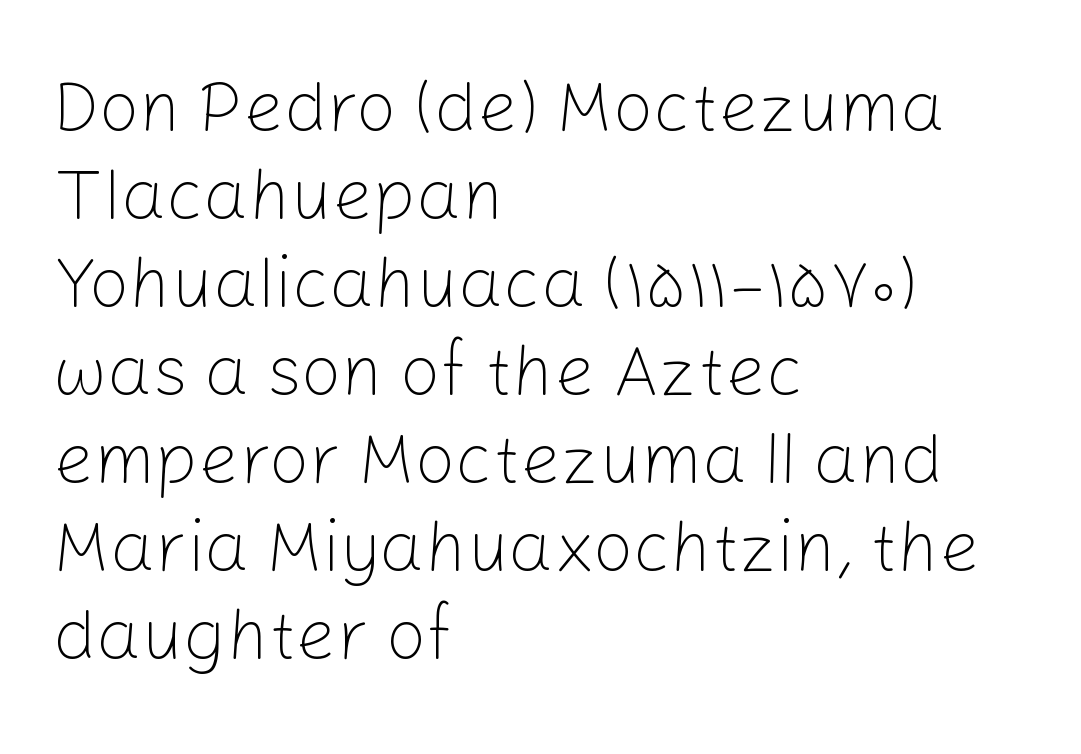
Q: Is the text bold? A: No.
Q: Is the text italic (slanted)? A: No, it is upright.
Q: Is the typeface a serif or a sans-serif typeface? A: Sans-serif.
Q: Is the text underlined? A: No.
Q: How is the paragraph aligned? A: Left-aligned.
Q: Is the spacing between letters normal or unusually wide? A: Normal.
Q: Width (condensed, normal, or wide)? A: Normal.
Q: Stroke contrast? A: Low.
Q: x-height? A: Medium.
Q: Monospaced? A: No.
